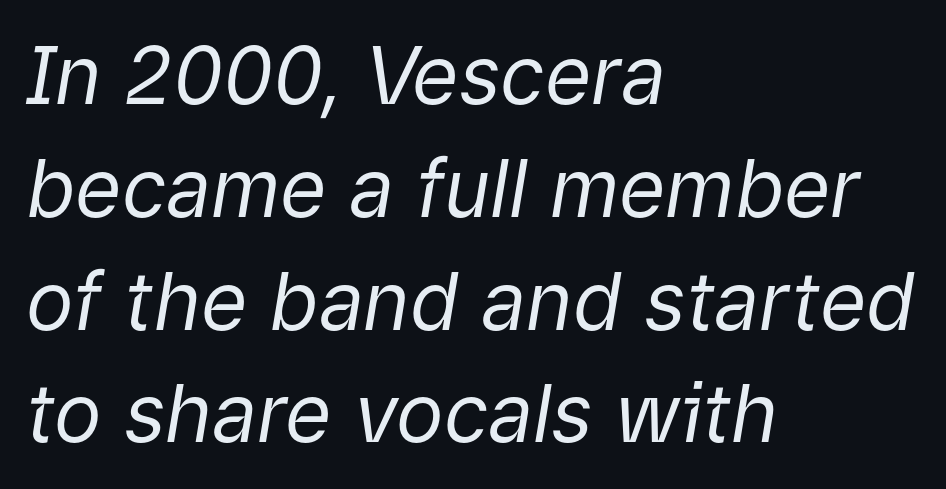
Q: Is the text bold? A: No.
Q: Is the text italic (slanted)? A: Yes, it leans right by about 9 degrees.
Q: Is the text underlined? A: No.
Q: How is the paragraph aligned? A: Left-aligned.
Q: Is the spacing between letters normal or unusually wide? A: Normal.
Q: Is the spacing between lines tight, normal or loose? A: Normal.
Q: Width (condensed, normal, or wide)? A: Normal.
Q: Stroke contrast? A: Low.
Q: x-height? A: Medium.
Q: Monospaced? A: No.
